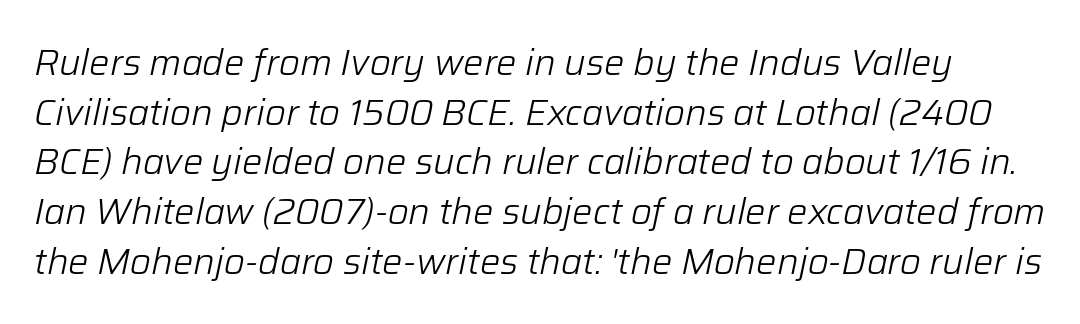
Q: Is the text bold? A: No.
Q: Is the text italic (slanted)? A: Yes, it leans right by about 12 degrees.
Q: Is the text underlined? A: No.
Q: Is the spacing between letters normal or unusually wide? A: Normal.
Q: Is the spacing between lines tight, normal or loose? A: Normal.
Q: Width (condensed, normal, or wide)? A: Normal.
Q: Stroke contrast? A: Low.
Q: x-height? A: Medium.
Q: Monospaced? A: No.
